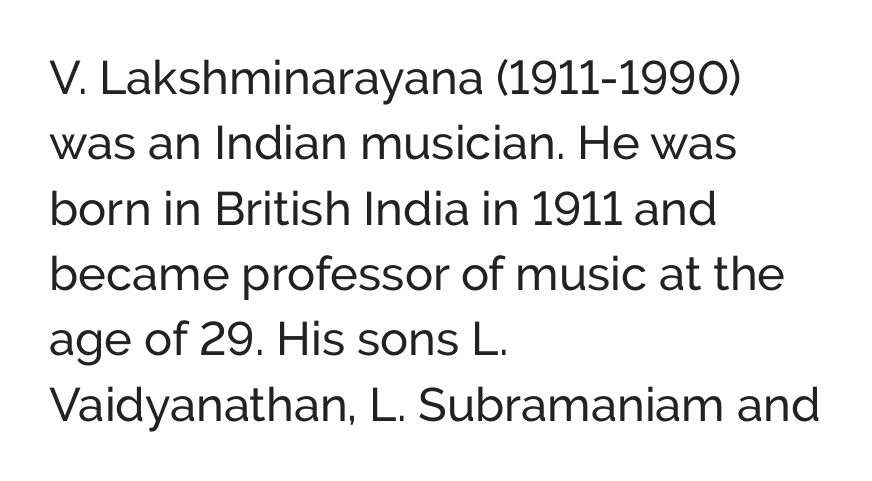
Q: Is the text bold? A: No.
Q: Is the text italic (slanted)? A: No, it is upright.
Q: Is the typeface a serif or a sans-serif typeface? A: Sans-serif.
Q: Is the text underlined? A: No.
Q: How is the paragraph aligned? A: Left-aligned.
Q: Is the spacing between letters normal or unusually wide? A: Normal.
Q: Is the spacing between lines tight, normal or loose? A: Normal.
Q: Width (condensed, normal, or wide)? A: Normal.
Q: Stroke contrast? A: Low.
Q: x-height? A: Medium.
Q: Monospaced? A: No.
